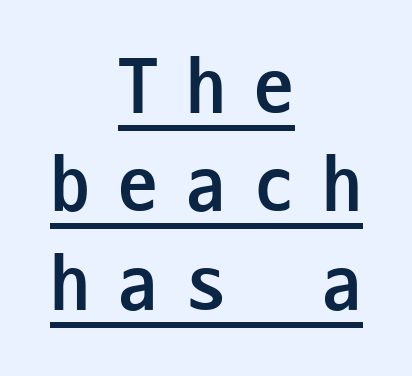
The image shows 80 px semibold, condensed sans-serif type, upright, monospaced; set centered, line spacing 1.23x, unusually wide letter spacing (+0.35 em), underlined; low stroke contrast and a medium x-height.
